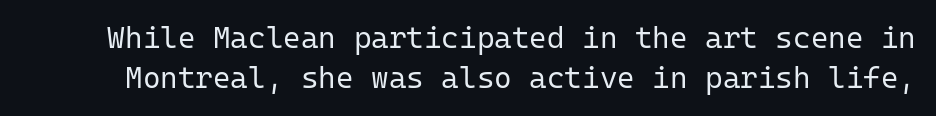
{"serif": "no", "italic": "no", "bold": "no", "weight": "regular", "width": "normal", "stroke_contrast": "low", "x_height": "medium", "monospaced": "yes", "underline": "no", "line_spacing": "normal", "line_spacing_ratio": 1.32, "letter_spacing": "normal", "letter_spacing_em": 0.0, "glyph_px": 30}
